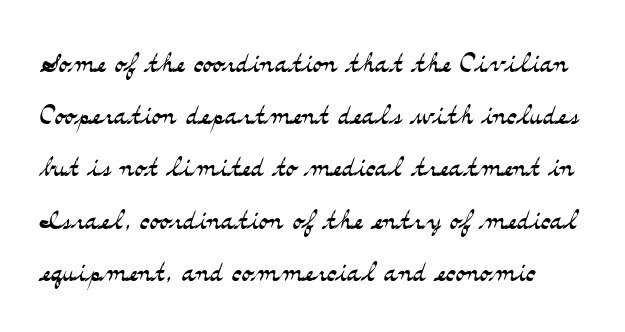
The letterforms sit shoulder to shoulder at normal distance. You could not count columns in this text — the font is proportionally spaced. Observe the serifs anchoring each vertical stroke in this sample. Leading: standard. The typeface has the unassuming heft of standard copy or less.
